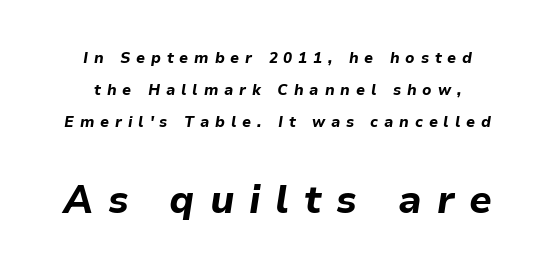
The image shows 38 px bold type, italic (leaning right); set centered, loose line spacing (2.15x), unusually wide letter spacing (+0.39 em), not underlined; the second (bottom) block is 2.53x larger; low stroke contrast and a medium x-height.
